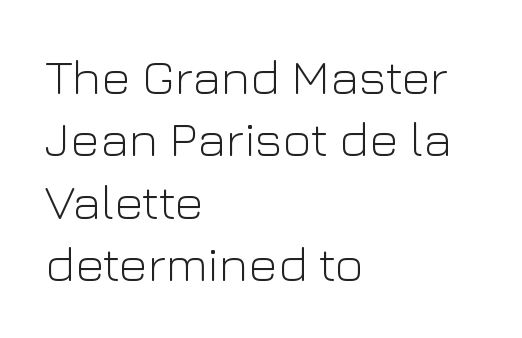
Tracking value appears to be zero — textbook default spacing. These lines sit exactly where default settings would place them. The strip under each line holds only bare page. Note the varied advance widths — an 'i' is clearly narrower than an 'm'. No italicization has been applied; the sample stays upright. No feet cap the strokes, marking this as sans-serif type.
